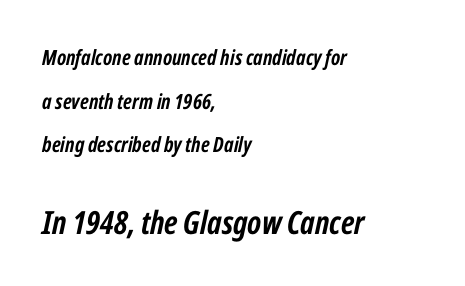
{"italic": "yes", "lean": "right", "slant_degrees": 12, "bold": "yes", "weight": "semibold", "width": "condensed", "stroke_contrast": "low", "x_height": "medium", "monospaced": "no", "underline": "no", "align": "left", "line_spacing": "loose", "line_spacing_ratio": 2.08, "letter_spacing": "normal", "letter_spacing_em": 0.0, "larger_block": "second", "size_ratio": 1.52, "glyph_px": 32}
